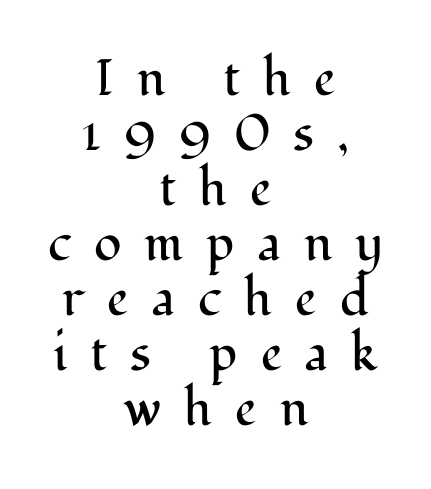
Q: Is the text bold? A: No.
Q: Is the text italic (slanted)? A: No, it is upright.
Q: Is the typeface a serif or a sans-serif typeface? A: Serif.
Q: Is the text underlined? A: No.
Q: How is the paragraph aligned? A: Centered.
Q: Is the spacing between letters normal or unusually wide? A: Unusually wide.
Q: Is the spacing between lines tight, normal or loose? A: Tight.
Q: Width (condensed, normal, or wide)? A: Normal.
Q: Stroke contrast? A: Medium.
Q: x-height? A: Medium.
Q: Monospaced? A: No.
